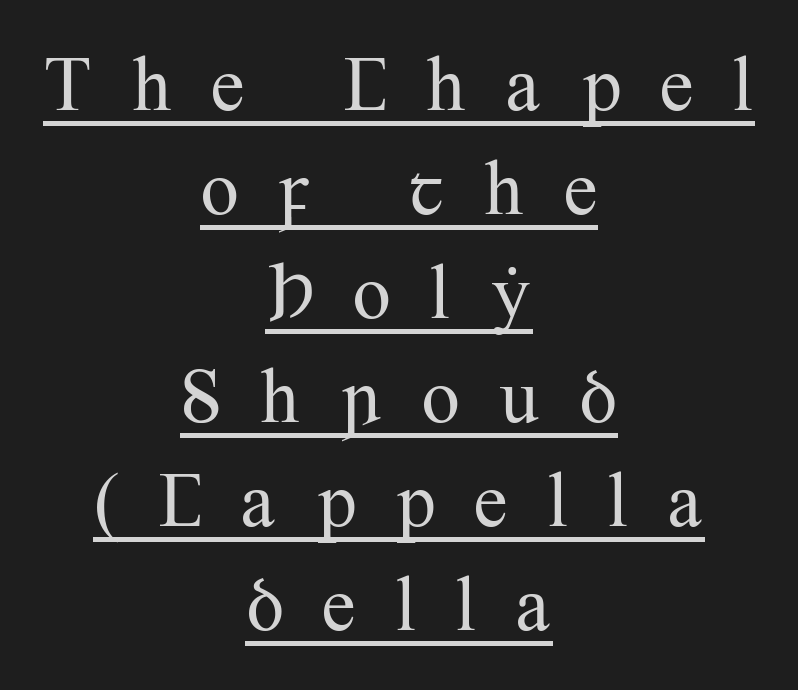
Q: Is the text bold? A: No.
Q: Is the text italic (slanted)? A: No, it is upright.
Q: Is the typeface a serif or a sans-serif typeface? A: Serif.
Q: Is the text underlined? A: Yes.
Q: How is the paragraph aligned? A: Centered.
Q: Is the spacing between letters normal or unusually wide? A: Unusually wide.
Q: Is the spacing between lines tight, normal or loose? A: Normal.
Q: Width (condensed, normal, or wide)? A: Normal.
Q: Stroke contrast? A: Medium.
Q: x-height? A: Small.
Q: Monospaced? A: No.
